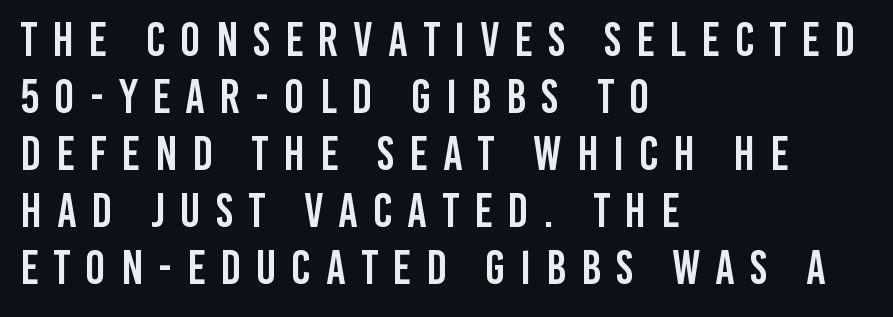
{"serif": "no", "italic": "no", "width": "condensed", "stroke_contrast": "low", "x_height": "large", "monospaced": "no", "underline": "no", "align": "left", "line_spacing_ratio": 1.19, "letter_spacing": "wide", "letter_spacing_em": 0.31, "glyph_px": 48}
